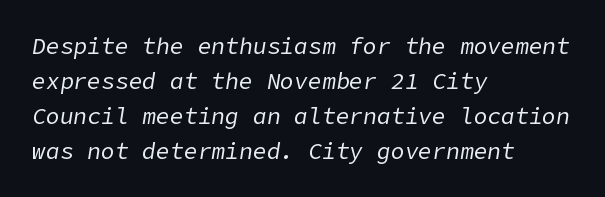
The image shows 23 px text type, italic (leaning right); set left-aligned, normal line spacing (1.52x), normal letter spacing, not underlined.
